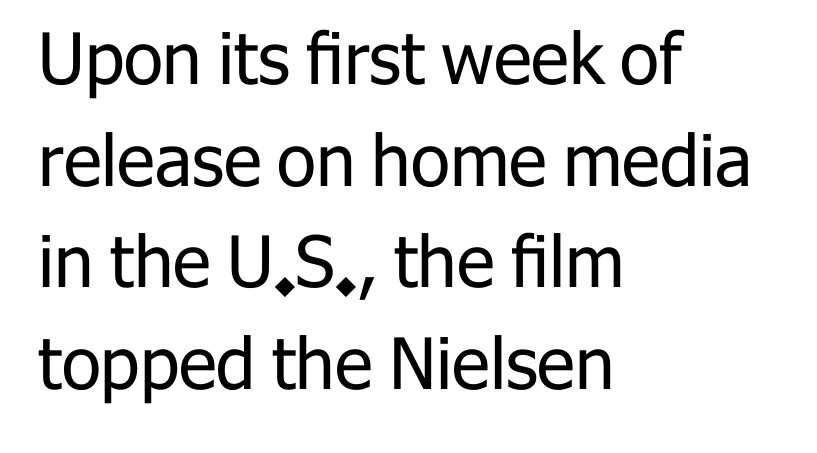
Q: Is the text bold? A: No.
Q: Is the text italic (slanted)? A: No, it is upright.
Q: Is the typeface a serif or a sans-serif typeface? A: Sans-serif.
Q: Is the text underlined? A: No.
Q: How is the paragraph aligned? A: Left-aligned.
Q: Is the spacing between letters normal or unusually wide? A: Normal.
Q: Is the spacing between lines tight, normal or loose? A: Normal.
Q: Width (condensed, normal, or wide)? A: Normal.
Q: Stroke contrast? A: Low.
Q: x-height? A: Medium.
Q: Monospaced? A: No.
